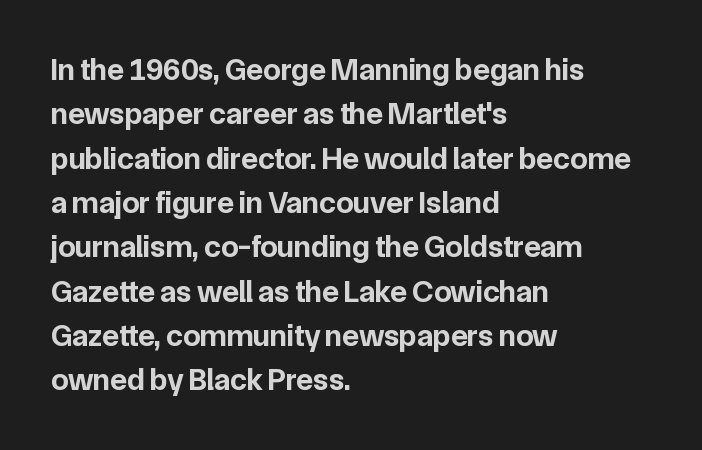
What's the leading like? Ordinary, nothing unusual. These lines were composed using upright roman letters. Nope, no serifs anywhere on these letters. Where is the straight margin? On the left. The rendering uses a bold face; every stroke is thick and dark. Character widths vary here, with narrow letters taking less room than wide ones.
